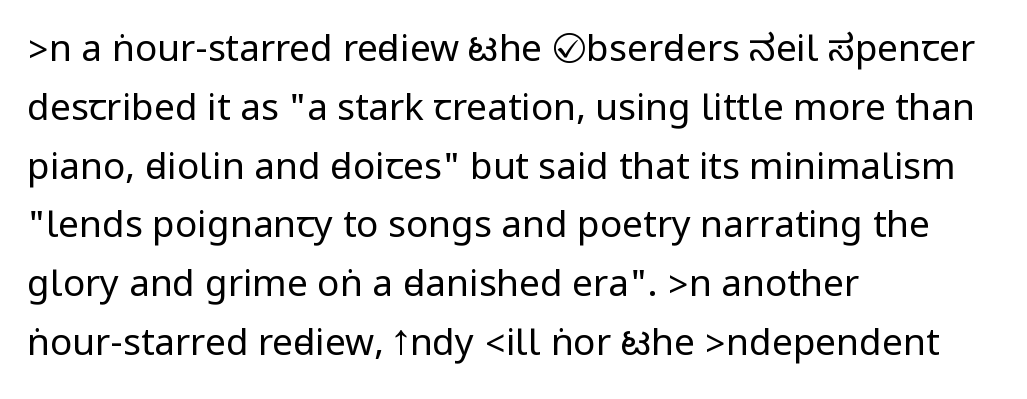
{"serif": "no", "italic": "no", "bold": "no", "weight": "regular", "width": "condensed", "stroke_contrast": "low", "underline": "no", "align": "left", "line_spacing": "normal", "line_spacing_ratio": 1.59, "letter_spacing": "normal", "letter_spacing_em": 0.0, "glyph_px": 37}
